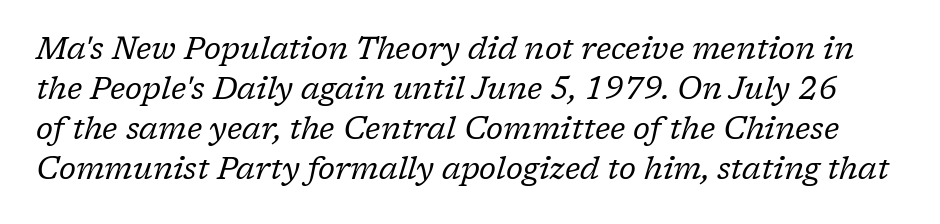
You could call the tracking neutral — neither tight nor loose. Think of a printed novel: that variable character pitch is what you see here. Rule under the text: the space is simply empty. Notice how descenders clear the ascenders below comfortably — that's standard leading. Stroke thickness stays within the range of a standard reading face or lighter.
